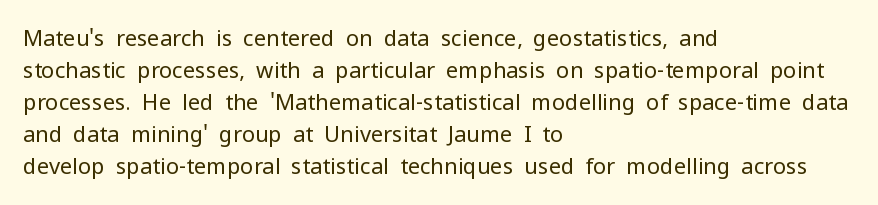
Q: Is the text bold? A: No.
Q: Is the text italic (slanted)? A: No, it is upright.
Q: Is the text underlined? A: No.
Q: How is the paragraph aligned? A: Left-aligned.
Q: Is the spacing between letters normal or unusually wide? A: Normal.
Q: Is the spacing between lines tight, normal or loose? A: Normal.
